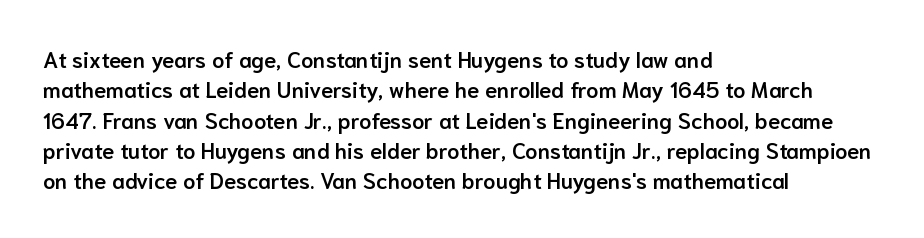
The image shows 22 px text type, upright; set left-aligned, normal line spacing (1.38x), normal letter spacing, not underlined.
